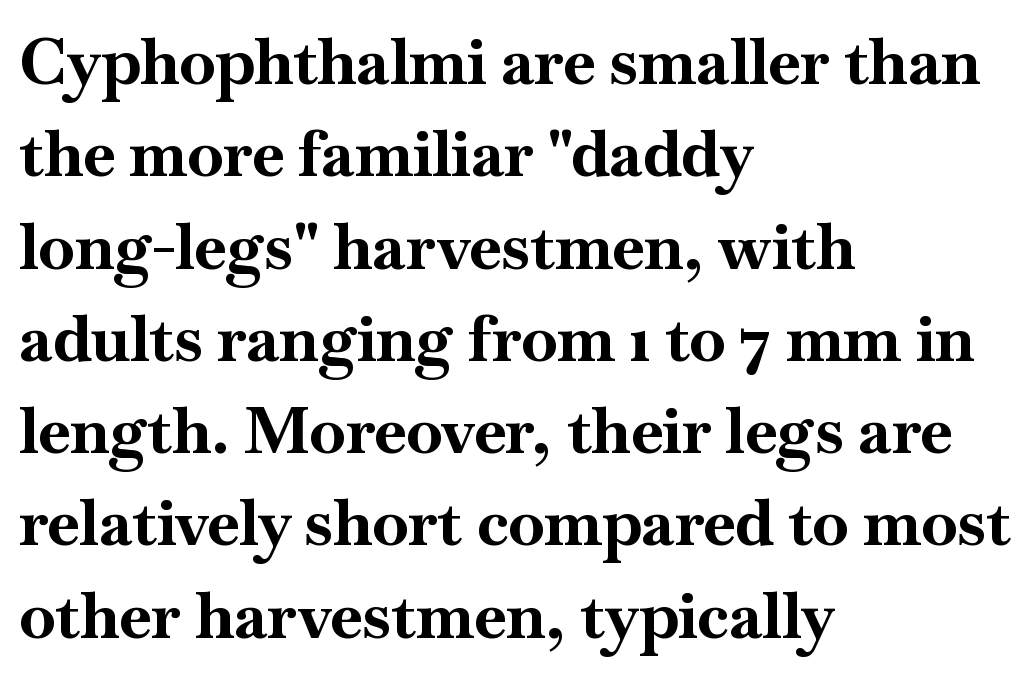
The gap between lines stays unmarked. The ragged edge is on the right, which tells us the setting is flush left. The letters stand straight up with perfectly vertical stems. Character widths vary here, with narrow letters taking less room than wide ones.
